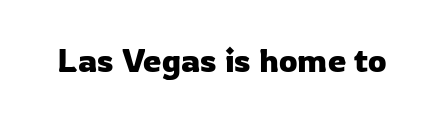
{"serif": "no", "italic": "no", "width": "normal", "stroke_contrast": "low", "x_height": "medium", "monospaced": "no", "underline": "no", "letter_spacing": "normal", "letter_spacing_em": 0.0, "glyph_px": 33}
